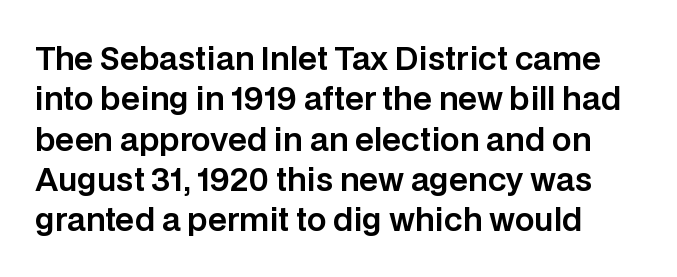
The image shows 31 px sans-serif type, upright; set normal line spacing (1.3x), normal letter spacing, not underlined; low stroke contrast and a large x-height.
